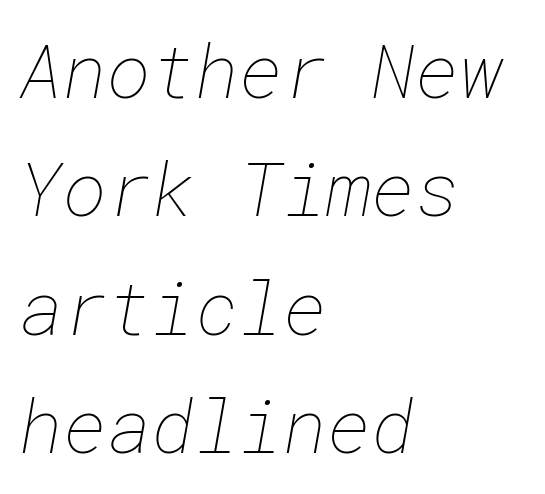
The image shows 75 px thin type; set left-aligned, normal line spacing (1.58x), normal letter spacing, not underlined; low stroke contrast and a medium x-height.
